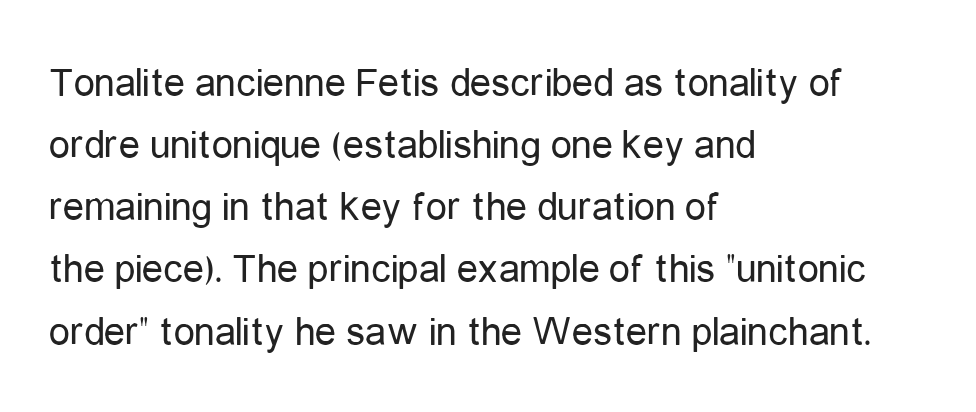
Q: Is the text bold? A: No.
Q: Is the text italic (slanted)? A: No, it is upright.
Q: Is the typeface a serif or a sans-serif typeface? A: Sans-serif.
Q: Is the text underlined? A: No.
Q: How is the paragraph aligned? A: Left-aligned.
Q: Is the spacing between letters normal or unusually wide? A: Normal.
Q: Is the spacing between lines tight, normal or loose? A: Normal.
Q: Width (condensed, normal, or wide)? A: Condensed.
Q: Stroke contrast? A: Low.
Q: x-height? A: Medium.
Q: Monospaced? A: No.
